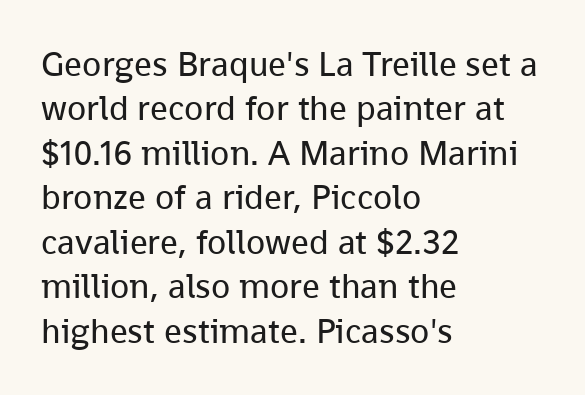
Here the designer chose a conventional face with non-uniform glyph widths. Letters rest on an invisible, unmarked baseline. Words appear dense and cohesive because spacing is normal. The glyphs in this specimen are sans serif.
